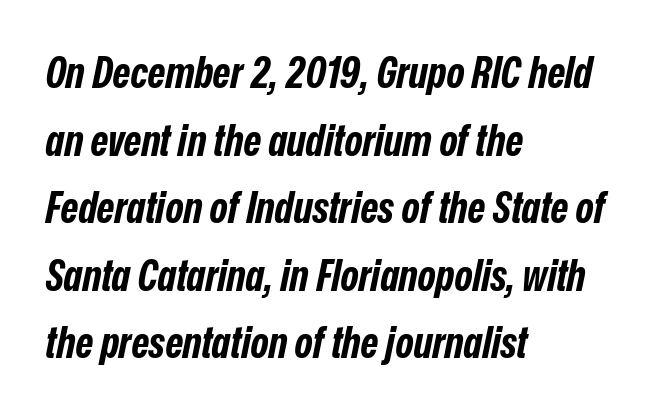
Q: Is the text bold? A: Yes.
Q: Is the text italic (slanted)? A: Yes, it leans right by about 12 degrees.
Q: Is the text underlined? A: No.
Q: How is the paragraph aligned? A: Left-aligned.
Q: Is the spacing between letters normal or unusually wide? A: Normal.
Q: Is the spacing between lines tight, normal or loose? A: Normal.
Q: Width (condensed, normal, or wide)? A: Condensed.
Q: Stroke contrast? A: Low.
Q: x-height? A: Medium.
Q: Monospaced? A: No.
